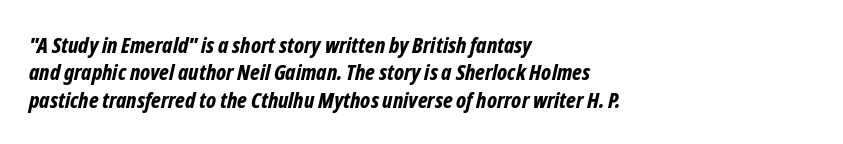
{"italic": "yes", "lean": "right", "slant_degrees": 12, "bold": "yes", "underline": "no", "align": "left", "line_spacing_ratio": 1.24, "letter_spacing": "normal", "letter_spacing_em": 0.0, "glyph_px": 22}
